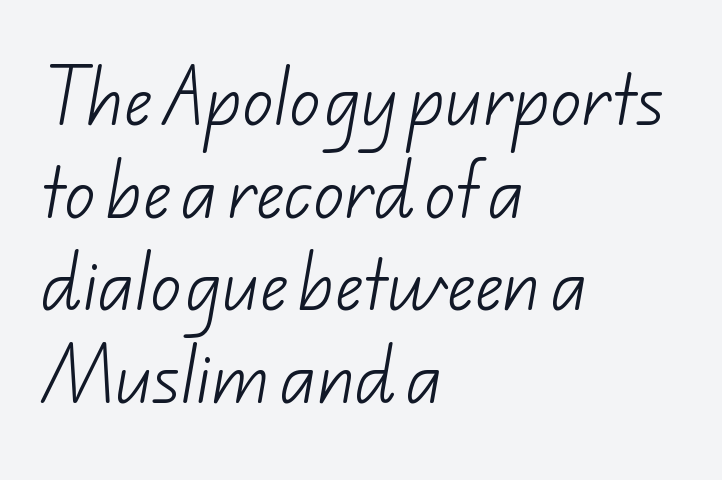
Q: Is the text bold? A: No.
Q: Is the typeface a serif or a sans-serif typeface? A: Sans-serif.
Q: Is the text underlined? A: No.
Q: How is the paragraph aligned? A: Left-aligned.
Q: Is the spacing between letters normal or unusually wide? A: Normal.
Q: Is the spacing between lines tight, normal or loose? A: Normal.
Q: Width (condensed, normal, or wide)? A: Normal.
Q: Stroke contrast? A: Low.
Q: x-height? A: Small.
Q: Monospaced? A: No.
